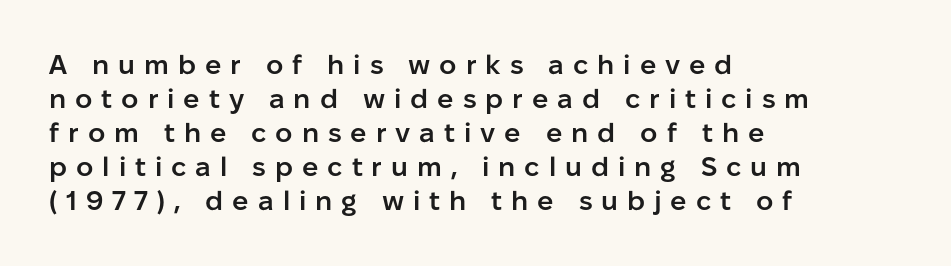
Q: Is the text bold? A: Semi-bold.
Q: Is the text italic (slanted)? A: No, it is upright.
Q: Is the text underlined? A: No.
Q: How is the paragraph aligned? A: Left-aligned.
Q: Is the spacing between letters normal or unusually wide? A: Unusually wide.
Q: Is the spacing between lines tight, normal or loose? A: Normal.
